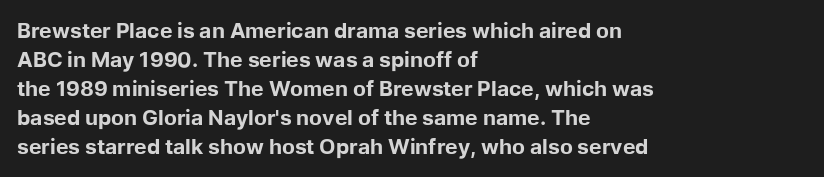
{"italic": "no", "bold": "yes", "underline": "no", "align": "left", "line_spacing": "normal", "line_spacing_ratio": 1.38, "letter_spacing": "normal", "letter_spacing_em": 0.0, "glyph_px": 21}
